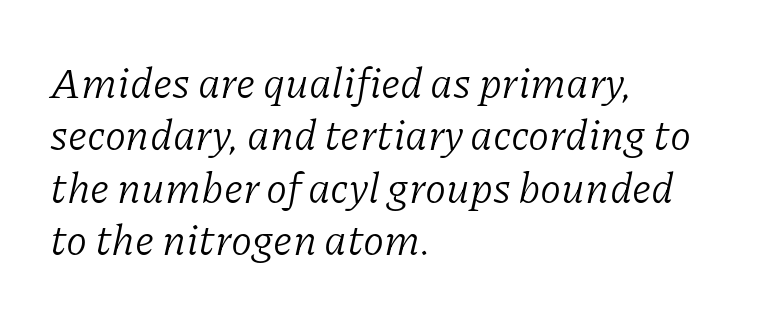
{"serif": "yes", "italic": "yes", "lean": "right", "slant_degrees": 11, "bold": "no", "weight": "light", "width": "normal", "stroke_contrast": "low", "x_height": "medium", "monospaced": "no", "underline": "no", "align": "left", "line_spacing_ratio": 1.22, "letter_spacing": "normal", "letter_spacing_em": 0.0, "glyph_px": 43}
